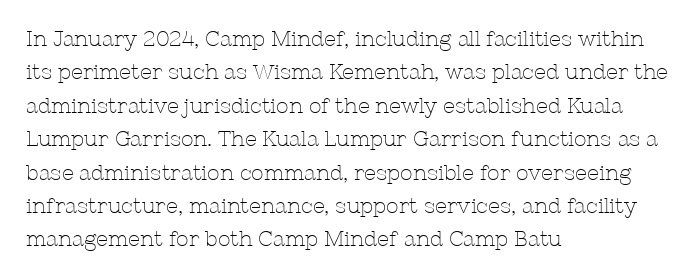
The image shows 21 px text type, upright; set left-aligned, normal line spacing (1.59x), normal letter spacing, not underlined.
